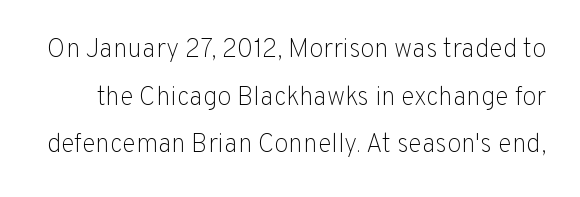
Q: Is the text bold? A: No.
Q: Is the text italic (slanted)? A: No, it is upright.
Q: Is the text underlined? A: No.
Q: Is the spacing between letters normal or unusually wide? A: Normal.
